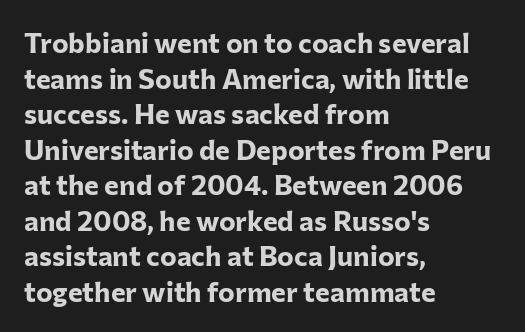
{"serif": "no", "italic": "no", "bold": "yes", "weight": "bold", "width": "normal", "stroke_contrast": "low", "x_height": "medium", "monospaced": "no", "underline": "no", "align": "left", "line_spacing": "normal", "line_spacing_ratio": 1.27, "letter_spacing": "normal", "letter_spacing_em": 0.0, "glyph_px": 28}
